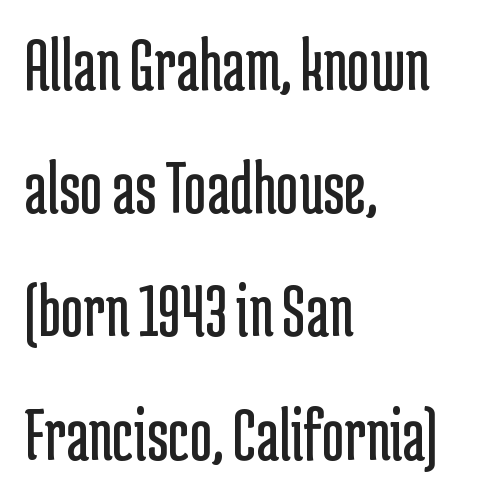
Q: Is the text bold? A: No.
Q: Is the text italic (slanted)? A: No, it is upright.
Q: Is the typeface a serif or a sans-serif typeface? A: Sans-serif.
Q: Is the text underlined? A: No.
Q: How is the paragraph aligned? A: Left-aligned.
Q: Is the spacing between letters normal or unusually wide? A: Normal.
Q: Is the spacing between lines tight, normal or loose? A: Normal.
Q: Width (condensed, normal, or wide)? A: Condensed.
Q: Stroke contrast? A: Low.
Q: x-height? A: Medium.
Q: Monospaced? A: No.
